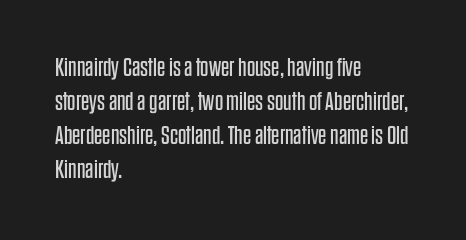
Q: Is the text bold? A: No.
Q: Is the text italic (slanted)? A: No, it is upright.
Q: Is the text underlined? A: No.
Q: How is the paragraph aligned? A: Left-aligned.
Q: Is the spacing between letters normal or unusually wide? A: Normal.
Q: Is the spacing between lines tight, normal or loose? A: Normal.
